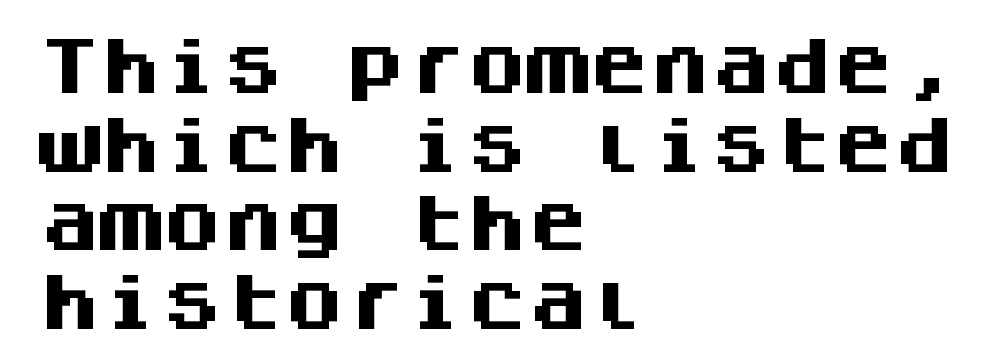
{"serif": "no", "italic": "no", "bold": "yes", "weight": "heavy", "width": "normal", "stroke_contrast": "medium", "x_height": "large", "monospaced": "yes", "underline": "no", "align": "left", "line_spacing": "normal", "line_spacing_ratio": 1.29, "letter_spacing": "normal", "letter_spacing_em": 0.0, "glyph_px": 61}
